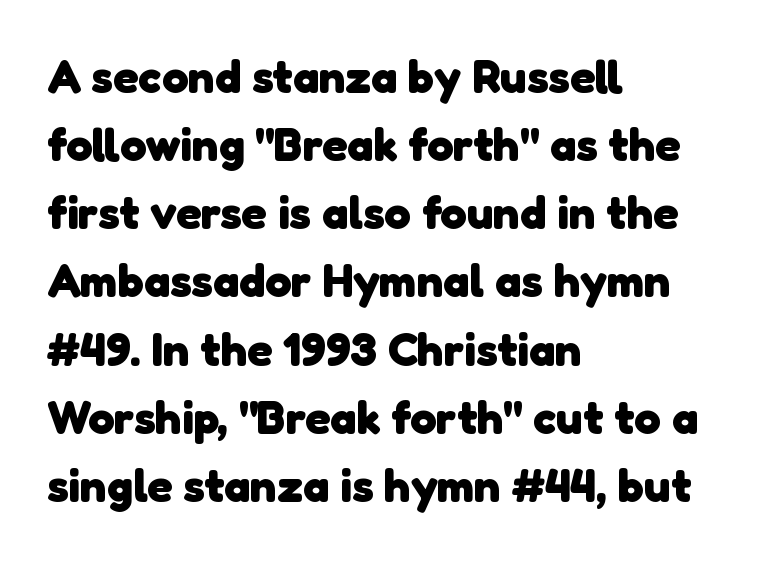
Q: Is the text bold? A: Yes.
Q: Is the typeface a serif or a sans-serif typeface? A: Sans-serif.
Q: Is the text underlined? A: No.
Q: How is the paragraph aligned? A: Left-aligned.
Q: Is the spacing between letters normal or unusually wide? A: Normal.
Q: Is the spacing between lines tight, normal or loose? A: Normal.
Q: Width (condensed, normal, or wide)? A: Normal.
Q: Stroke contrast? A: Low.
Q: x-height? A: Medium.
Q: Monospaced? A: No.
